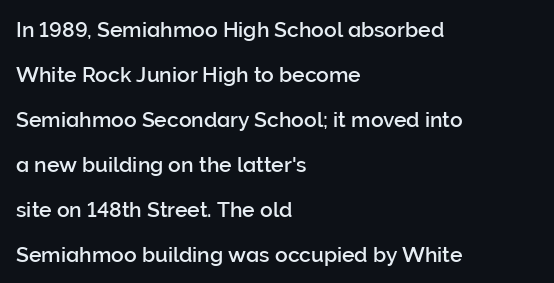
Horizontal alignment here is leftward, the default for most running prose. The rendering uses a large line-height, opening up the rows. Students, note that the glyphs here touch the page at normal intervals. Underlining? Definitely not there. The type sits square on the baseline with zero lean.
